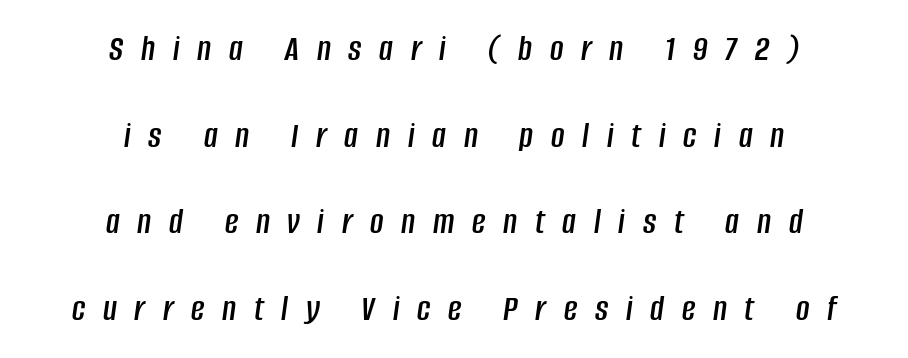
The image shows 37 px condensed type, italic (leaning right); set centered, loose line spacing (2.34x), unusually wide letter spacing (+0.48 em), not underlined; low stroke contrast and a large x-height.
